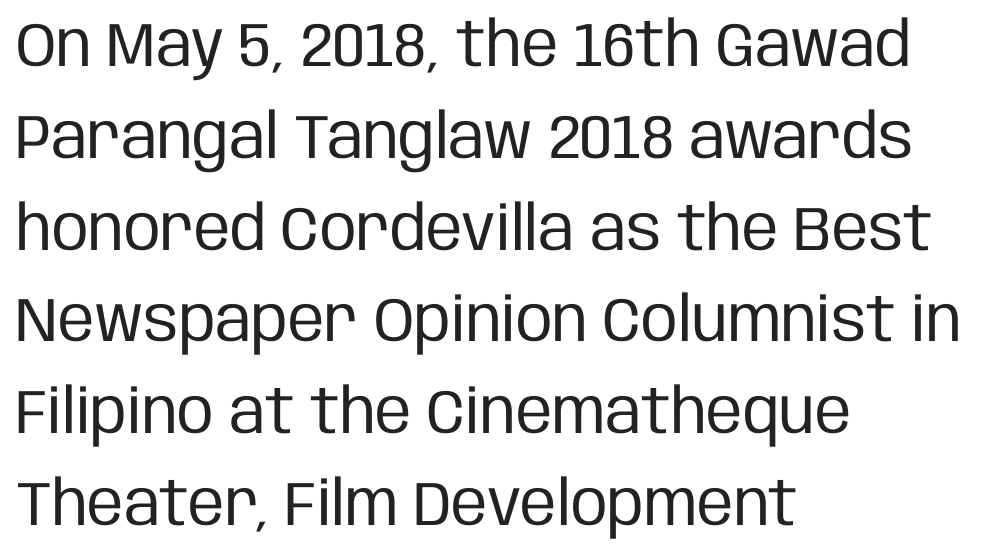
Q: Is the text bold? A: No.
Q: Is the text italic (slanted)? A: No, it is upright.
Q: Is the typeface a serif or a sans-serif typeface? A: Sans-serif.
Q: Is the text underlined? A: No.
Q: How is the paragraph aligned? A: Left-aligned.
Q: Is the spacing between letters normal or unusually wide? A: Normal.
Q: Is the spacing between lines tight, normal or loose? A: Normal.
Q: Width (condensed, normal, or wide)? A: Condensed.
Q: Stroke contrast? A: Low.
Q: x-height? A: Large.
Q: Monospaced? A: No.
